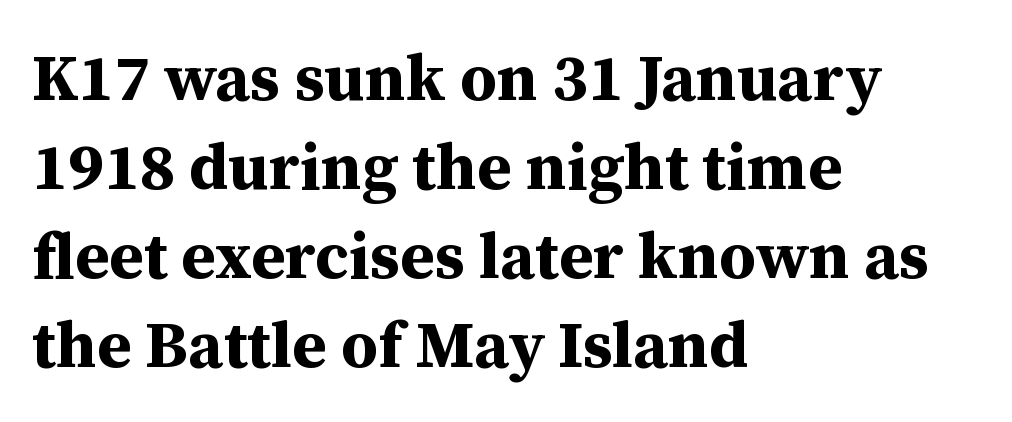
Q: Is the text bold? A: Yes.
Q: Is the text italic (slanted)? A: No, it is upright.
Q: Is the typeface a serif or a sans-serif typeface? A: Serif.
Q: Is the text underlined? A: No.
Q: How is the paragraph aligned? A: Left-aligned.
Q: Is the spacing between letters normal or unusually wide? A: Normal.
Q: Is the spacing between lines tight, normal or loose? A: Normal.
Q: Width (condensed, normal, or wide)? A: Normal.
Q: Stroke contrast? A: Medium.
Q: x-height? A: Medium.
Q: Monospaced? A: No.
